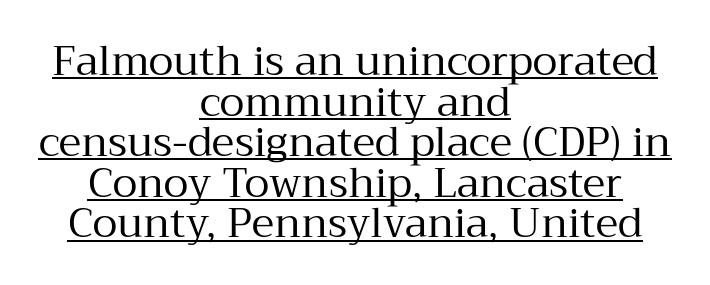
Q: Is the text bold? A: No.
Q: Is the text italic (slanted)? A: No, it is upright.
Q: Is the typeface a serif or a sans-serif typeface? A: Serif.
Q: Is the text underlined? A: Yes.
Q: How is the paragraph aligned? A: Centered.
Q: Is the spacing between letters normal or unusually wide? A: Normal.
Q: Is the spacing between lines tight, normal or loose? A: Tight.
Q: Width (condensed, normal, or wide)? A: Normal.
Q: Stroke contrast? A: Medium.
Q: x-height? A: Medium.
Q: Monospaced? A: No.
